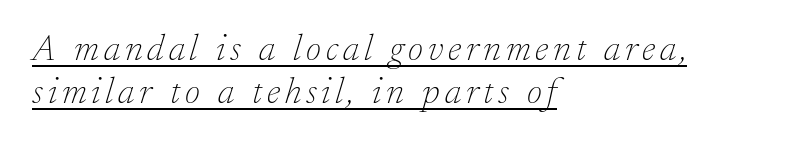
The image shows 37 px thin serif type, italic (leaning right); set left-aligned, line spacing 1.16x, underlined; low stroke contrast and a small x-height.
